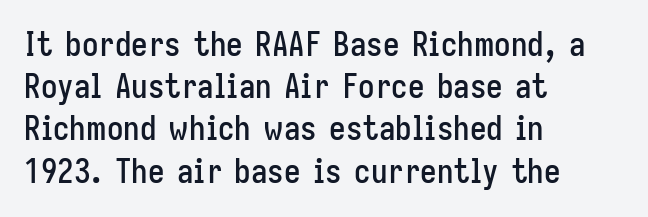
Q: Is the text italic (slanted)? A: No, it is upright.
Q: Is the typeface a serif or a sans-serif typeface? A: Sans-serif.
Q: Is the text underlined? A: No.
Q: How is the paragraph aligned? A: Left-aligned.
Q: Is the spacing between letters normal or unusually wide? A: Normal.
Q: Is the spacing between lines tight, normal or loose? A: Normal.
Q: Width (condensed, normal, or wide)? A: Condensed.
Q: Stroke contrast? A: Low.
Q: x-height? A: Medium.
Q: Monospaced? A: No.
